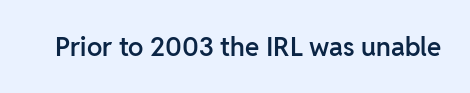
{"italic": "no", "bold": "semi", "underline": "no", "letter_spacing": "normal", "letter_spacing_em": 0.0, "glyph_px": 26}
